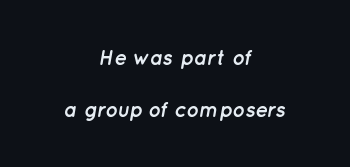
{"italic": "yes", "lean": "right", "slant_degrees": 12, "bold": "yes", "underline": "no", "align": "center", "line_spacing": "loose", "line_spacing_ratio": 2.46, "letter_spacing": "normal", "letter_spacing_em": 0.0, "glyph_px": 21}
